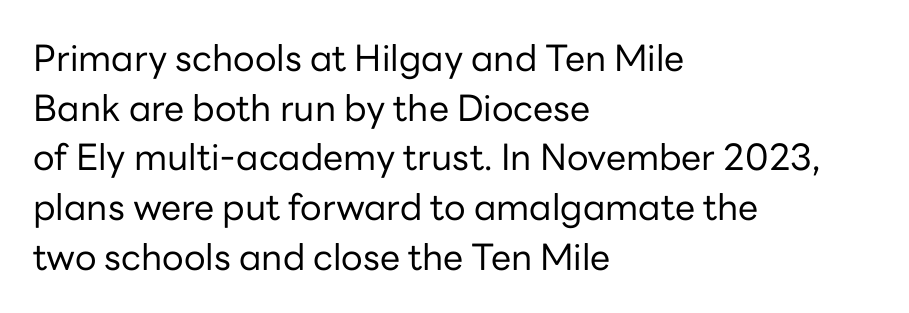
Looks like regular typesetting: each glyph gets only the width it needs. Spacing between characters is what you'd get straight out of the box. Notice how the passage keeps a crisp vertical edge on the left only. Stroke mass is kept to a normal reading level or below. If you measured baseline to baseline, you'd find a middling distance.
